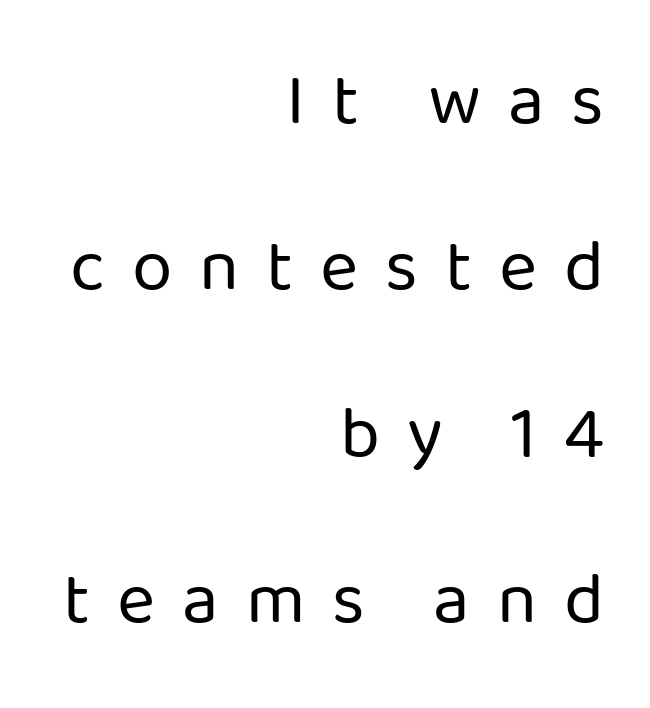
The lines are quadded right. A typesetter would label this face a sans. Tall strokes in this sample are plumb rather than angled. Loose tracking; the words dissolve into strings of separated letters. Each new line begins a long way beneath the previous one.
